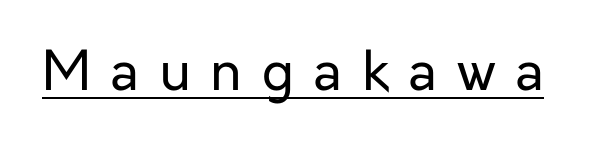
{"serif": "no", "italic": "no", "bold": "no", "weight": "regular", "width": "normal", "stroke_contrast": "low", "x_height": "medium", "monospaced": "no", "underline": "yes", "letter_spacing": "wide", "letter_spacing_em": 0.36, "glyph_px": 54}
